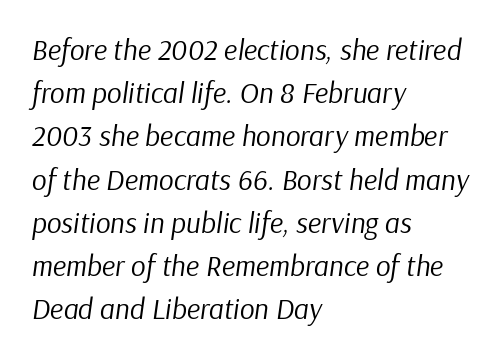
Q: Is the text bold? A: No.
Q: Is the text italic (slanted)? A: Yes, it leans right by about 9 degrees.
Q: Is the text underlined? A: No.
Q: How is the paragraph aligned? A: Left-aligned.
Q: Is the spacing between letters normal or unusually wide? A: Normal.
Q: Is the spacing between lines tight, normal or loose? A: Normal.
Q: Width (condensed, normal, or wide)? A: Normal.
Q: Stroke contrast? A: Low.
Q: x-height? A: Medium.
Q: Monospaced? A: No.
